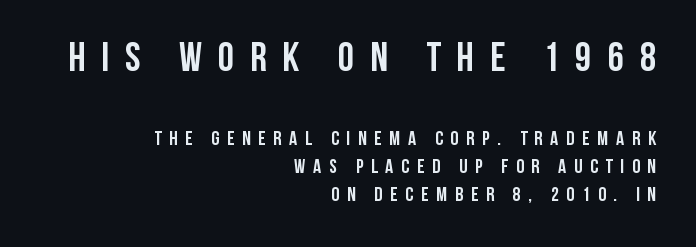
The words here are not underlined. Observe the absence of serifs on each vertical stroke in this sample. A student would call this right alignment; a typographer would say flush right, rag left. Tracking value appears strongly positive — letters spread wide. When letters stand straight like this, we call the style roman or upright. Is this a fixed-width face? No — the glyphs have proportional, varying widths.
